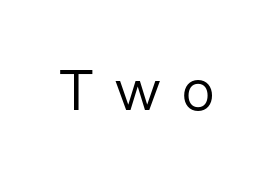
Q: Is the text bold? A: No.
Q: Is the text italic (slanted)? A: No, it is upright.
Q: Is the typeface a serif or a sans-serif typeface? A: Sans-serif.
Q: Is the text underlined? A: No.
Q: Is the spacing between letters normal or unusually wide? A: Unusually wide.
Q: Width (condensed, normal, or wide)? A: Normal.
Q: Stroke contrast? A: Low.
Q: x-height? A: Medium.
Q: Monospaced? A: No.
